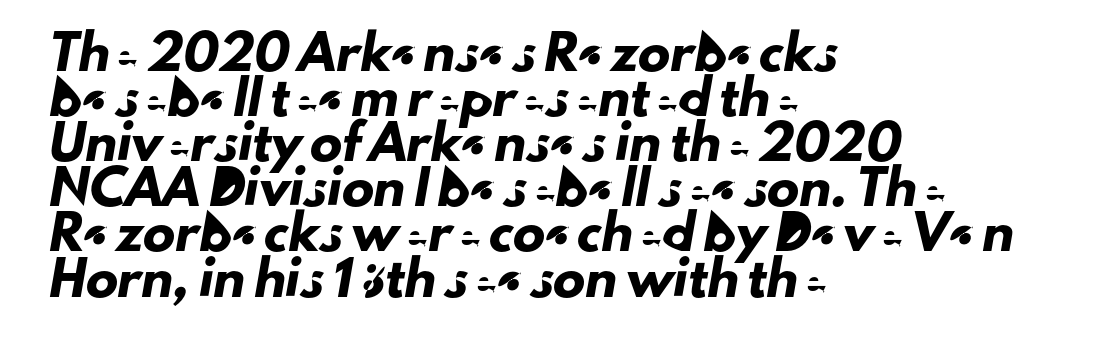
The image shows 32 px sans-serif type; set left-aligned, normal line spacing (1.41x), normal letter spacing, not underlined; low stroke contrast and a small x-height.
